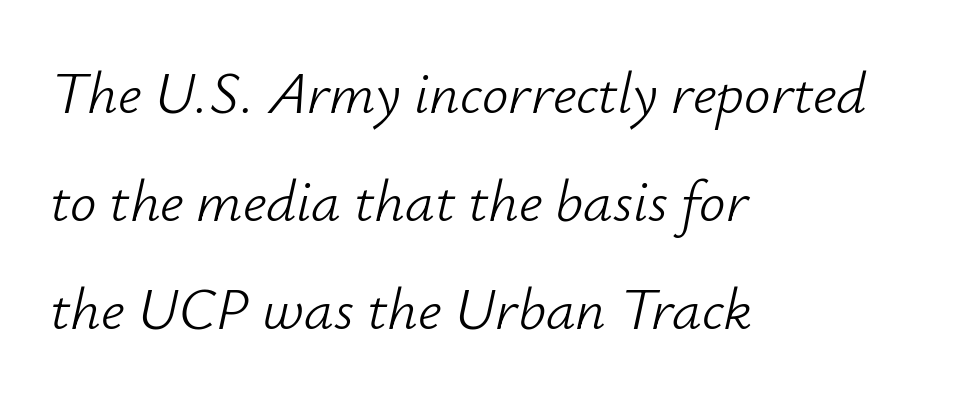
Short note: letters normally spaced. Unbolded letterforms with no extra heft. Type without underlining. Observe the lean: these are italic letterforms. The letters advance in unequal steps, a hallmark of proportional type.
